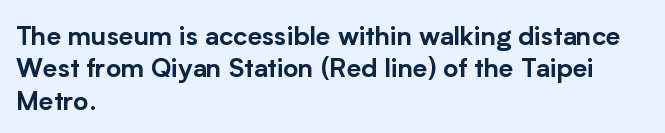
{"italic": "no", "underline": "no", "align": "left", "line_spacing": "normal", "line_spacing_ratio": 1.25, "letter_spacing": "normal", "letter_spacing_em": 0.0, "glyph_px": 26}
